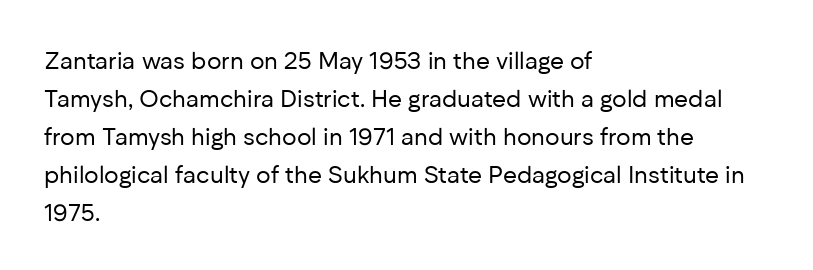
{"italic": "no", "bold": "no", "underline": "no", "align": "left", "line_spacing": "normal", "line_spacing_ratio": 1.58, "letter_spacing": "normal", "letter_spacing_em": 0.0, "glyph_px": 24}
